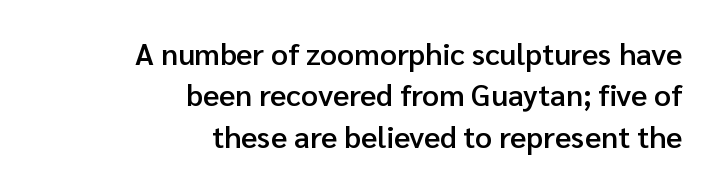
{"serif": "no", "italic": "no", "bold": "semi", "weight": "semibold", "width": "normal", "stroke_contrast": "low", "x_height": "medium", "monospaced": "no", "underline": "no", "align": "right", "line_spacing": "normal", "line_spacing_ratio": 1.38, "letter_spacing": "normal", "letter_spacing_em": 0.0, "glyph_px": 30}
